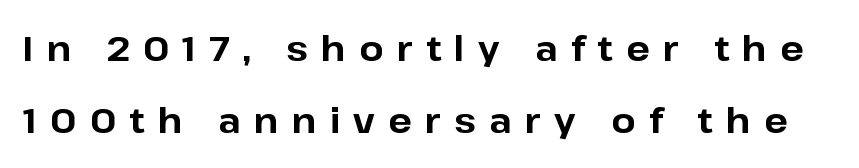
Q: Is the text bold? A: Yes.
Q: Is the text italic (slanted)? A: No, it is upright.
Q: Is the typeface a serif or a sans-serif typeface? A: Sans-serif.
Q: Is the text underlined? A: No.
Q: Is the spacing between letters normal or unusually wide? A: Unusually wide.
Q: Is the spacing between lines tight, normal or loose? A: Loose.
Q: Width (condensed, normal, or wide)? A: Normal.
Q: Stroke contrast? A: Low.
Q: x-height? A: Medium.
Q: Monospaced? A: No.
